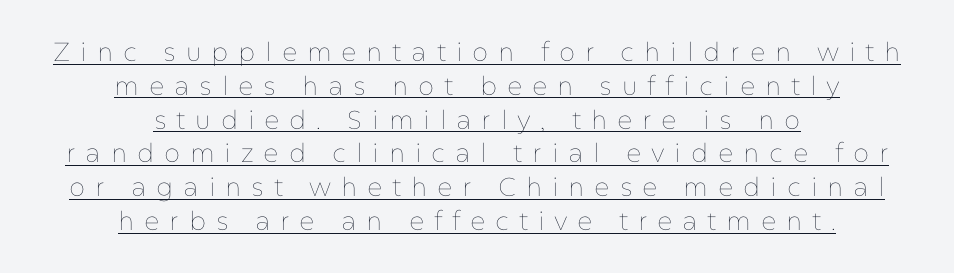
Q: Is the text bold? A: No.
Q: Is the text italic (slanted)? A: No, it is upright.
Q: Is the text underlined? A: Yes.
Q: How is the paragraph aligned? A: Centered.
Q: Is the spacing between letters normal or unusually wide? A: Unusually wide.
Q: Is the spacing between lines tight, normal or loose? A: Normal.
